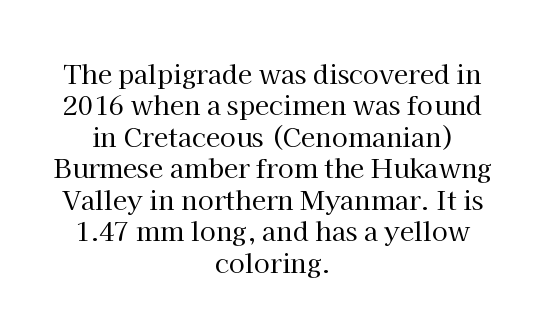
The image shows 26 px text type, upright; set centered, line spacing 1.21x, normal letter spacing, not underlined.
